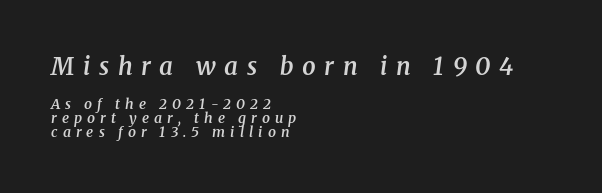
The image shows 24 px text type, italic (leaning right); set left-aligned, tight line spacing (1.02x), unusually wide letter spacing (+0.36 em), not underlined; the first (top) block is 1.71x larger.
